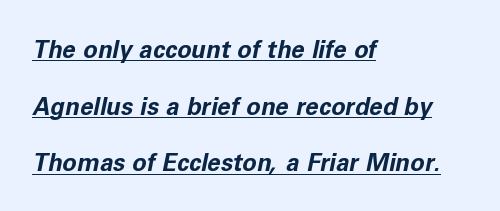
Q: Is the text bold? A: Yes.
Q: Is the text italic (slanted)? A: Yes, it leans right by about 11 degrees.
Q: Is the text underlined? A: Yes.
Q: How is the paragraph aligned? A: Left-aligned.
Q: Is the spacing between letters normal or unusually wide? A: Normal.
Q: Is the spacing between lines tight, normal or loose? A: Loose.
